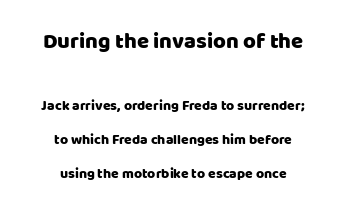
The image shows 22 px text type, upright; set centered, loose line spacing (2.42x), normal letter spacing, not underlined; the first (top) block is 1.57x larger.
